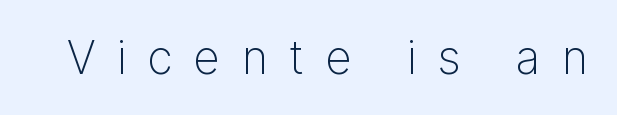
{"serif": "no", "italic": "no", "bold": "no", "weight": "light", "width": "normal", "stroke_contrast": "low", "x_height": "medium", "monospaced": "no", "underline": "no", "letter_spacing": "wide", "letter_spacing_em": 0.47, "glyph_px": 46}
